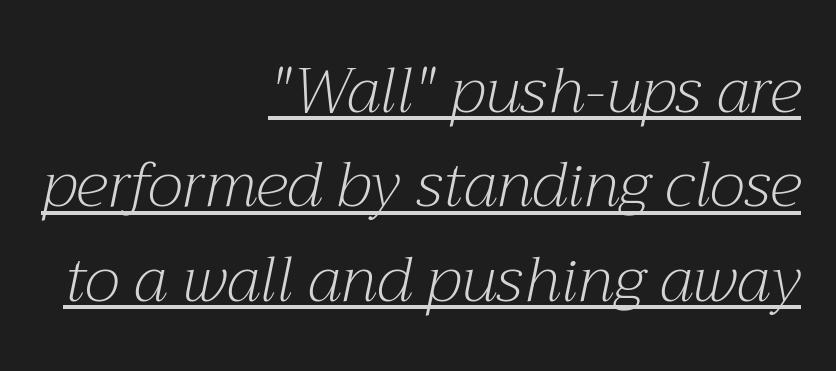
The image shows 63 px light serif type, italic (leaning right); set right-aligned, normal line spacing (1.5x), normal letter spacing, underlined; medium stroke contrast and a medium x-height.
